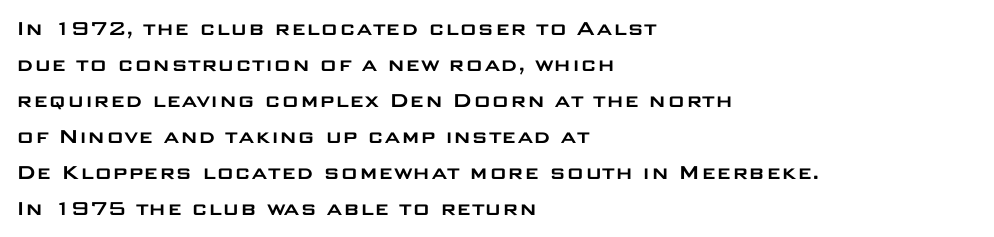
The image shows 24 px text type, upright; set left-aligned, normal line spacing (1.5x), normal letter spacing, not underlined.
